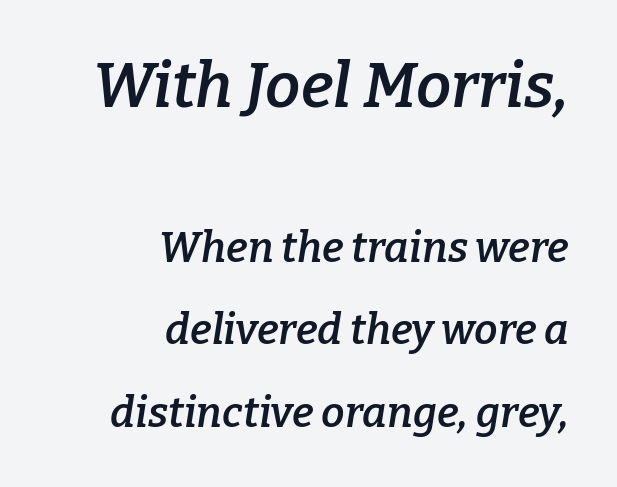
The image shows 63 px semibold serif type, italic (leaning right); set right-aligned, loose line spacing (1.96x), normal letter spacing, not underlined; the first (top) block is 1.5x larger; low stroke contrast and a medium x-height.
